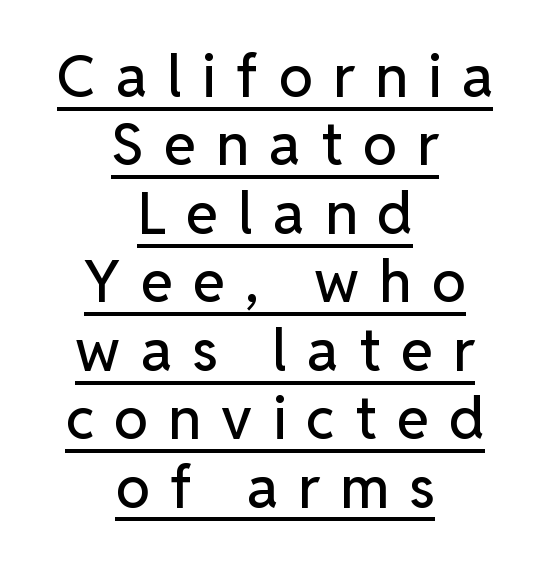
The image shows 58 px sans-serif type, upright; set centered, line spacing 1.18x, unusually wide letter spacing (+0.35 em), underlined; low stroke contrast and a medium x-height.
